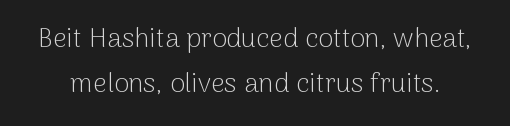
The image shows 27 px text type, upright; set normal line spacing (1.66x), normal letter spacing, not underlined.
